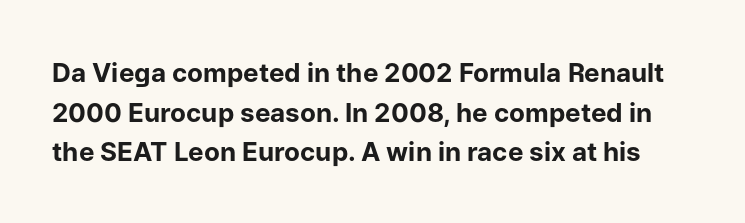
The image shows 26 px bold type, upright; set normal line spacing (1.52x), normal letter spacing, not underlined.
